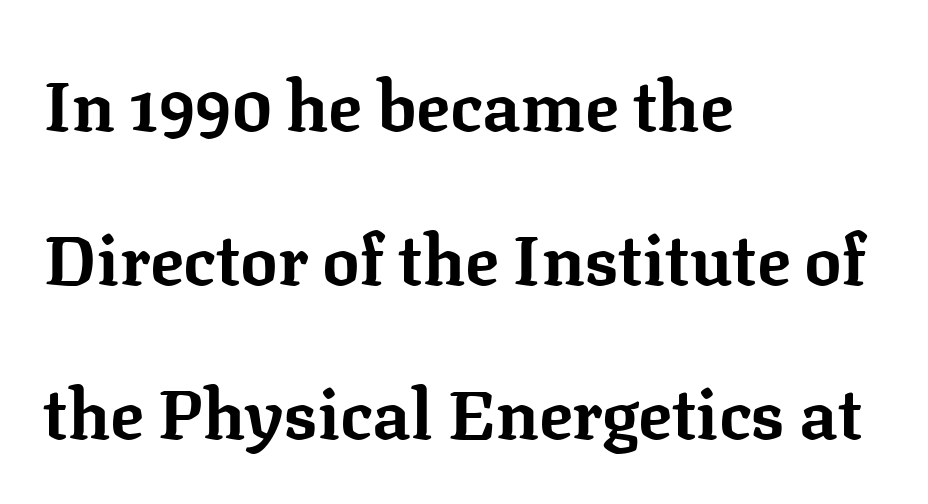
Q: Is the text bold? A: Yes.
Q: Is the text italic (slanted)? A: No, it is upright.
Q: Is the typeface a serif or a sans-serif typeface? A: Serif.
Q: Is the text underlined? A: No.
Q: How is the paragraph aligned? A: Left-aligned.
Q: Is the spacing between letters normal or unusually wide? A: Normal.
Q: Is the spacing between lines tight, normal or loose? A: Loose.
Q: Width (condensed, normal, or wide)? A: Normal.
Q: Stroke contrast? A: Low.
Q: x-height? A: Medium.
Q: Monospaced? A: No.
